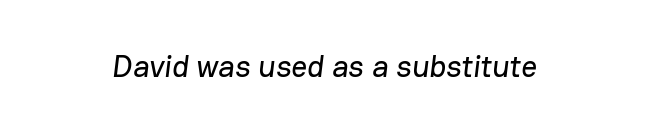
{"serif": "no", "width": "normal", "stroke_contrast": "low", "x_height": "medium", "monospaced": "no", "underline": "no", "letter_spacing": "normal", "letter_spacing_em": 0.0, "glyph_px": 31}
